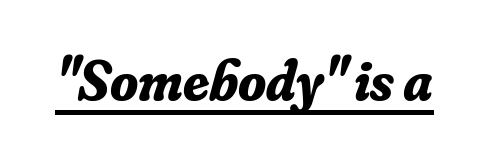
The image shows 57 px bold serif type, italic (leaning right); set normal letter spacing, underlined; low stroke contrast and a small x-height.
